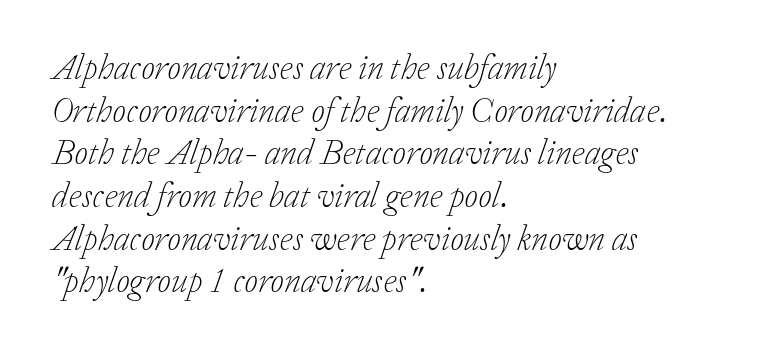
The image shows 35 px light serif type, italic (leaning right); set left-aligned, line spacing 1.22x, normal letter spacing, not underlined; low stroke contrast and a medium x-height.
